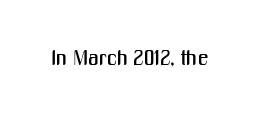
Q: Is the text italic (slanted)? A: No, it is upright.
Q: Is the text underlined? A: No.
Q: Is the spacing between letters normal or unusually wide? A: Normal.
